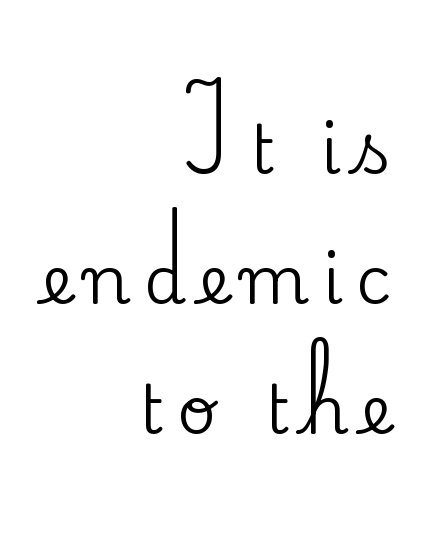
{"serif": "yes", "italic": "no", "width": "normal", "stroke_contrast": "medium", "x_height": "small", "monospaced": "no", "underline": "no", "align": "right", "line_spacing": "loose", "line_spacing_ratio": 1.91, "glyph_px": 68}
